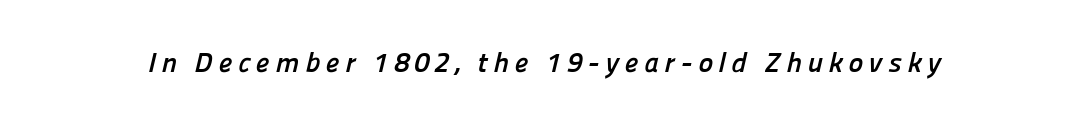
Q: Is the text bold? A: Yes.
Q: Is the typeface a serif or a sans-serif typeface? A: Sans-serif.
Q: Is the text underlined? A: No.
Q: Is the spacing between letters normal or unusually wide? A: Unusually wide.
Q: Width (condensed, normal, or wide)? A: Normal.
Q: Stroke contrast? A: Low.
Q: x-height? A: Medium.
Q: Monospaced? A: No.
